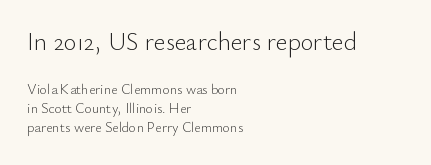
The image shows 25 px text type, upright; set left-aligned, normal line spacing (1.36x), normal letter spacing, not underlined; the first (top) block is 1.79x larger.
